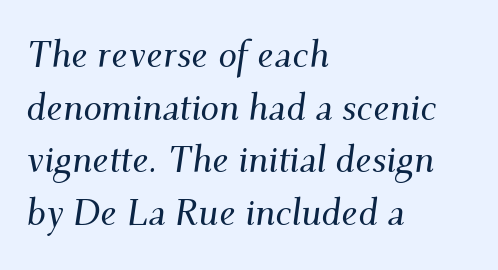
Each letter keeps its own natural width here, so spacing adapts to shape. The glyphs in this specimen are seriffed. Notice how the passage keeps a crisp vertical edge on the left only. The designer left line spacing at the default. Descender tails drop into unmarked territory. Glyph-to-glyph distance matches everyday printed text.
